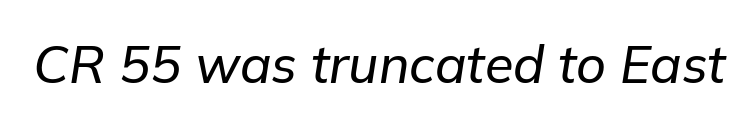
Q: Is the text italic (slanted)? A: Yes, it leans right by about 9 degrees.
Q: Is the text underlined? A: No.
Q: Is the spacing between letters normal or unusually wide? A: Normal.
Q: Width (condensed, normal, or wide)? A: Normal.
Q: Stroke contrast? A: Low.
Q: x-height? A: Medium.
Q: Monospaced? A: No.
